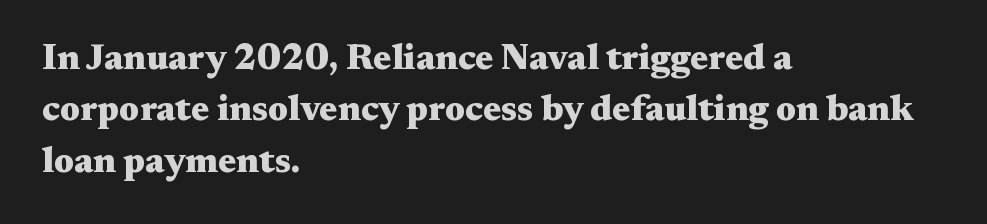
The image shows 36 px heavy, wide serif type, upright; set left-aligned, normal line spacing (1.43x), normal letter spacing, not underlined; medium stroke contrast and a medium x-height.
